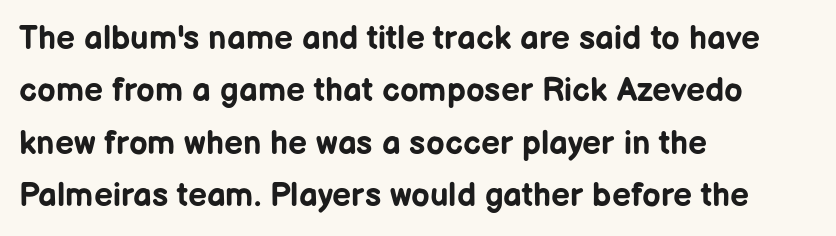
What weight is shown? A full bold with thick strokes. Every stem runs plumb, perpendicular to the baseline. Is this a sans? Yes — the strokes have no serifs. Here the glyphs are tracked normally, forming tight word shapes. Has an underline been added? It has not.
